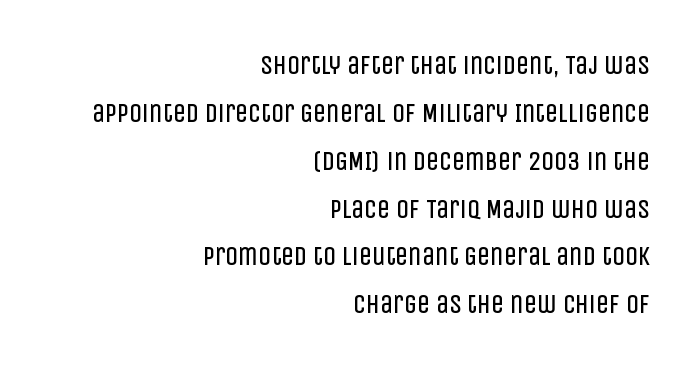
Ordinary non-slanted type is in use. Plain, unruled lines of type. A flush-right, rag-left setting is used for this passage. Default kerning and tracking; the words read as compact shapes.
